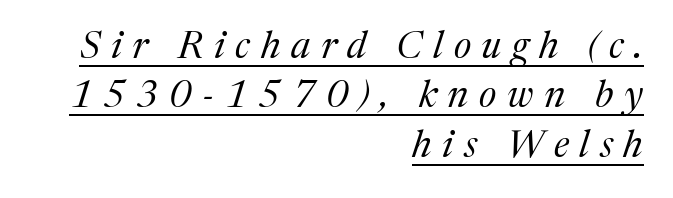
Q: Is the text bold? A: No.
Q: Is the text italic (slanted)? A: Yes, it leans right by about 17 degrees.
Q: Is the typeface a serif or a sans-serif typeface? A: Serif.
Q: Is the text underlined? A: Yes.
Q: How is the paragraph aligned? A: Right-aligned.
Q: Is the spacing between letters normal or unusually wide? A: Unusually wide.
Q: Is the spacing between lines tight, normal or loose? A: Normal.
Q: Width (condensed, normal, or wide)? A: Normal.
Q: Stroke contrast? A: Medium.
Q: x-height? A: Medium.
Q: Monospaced? A: No.
